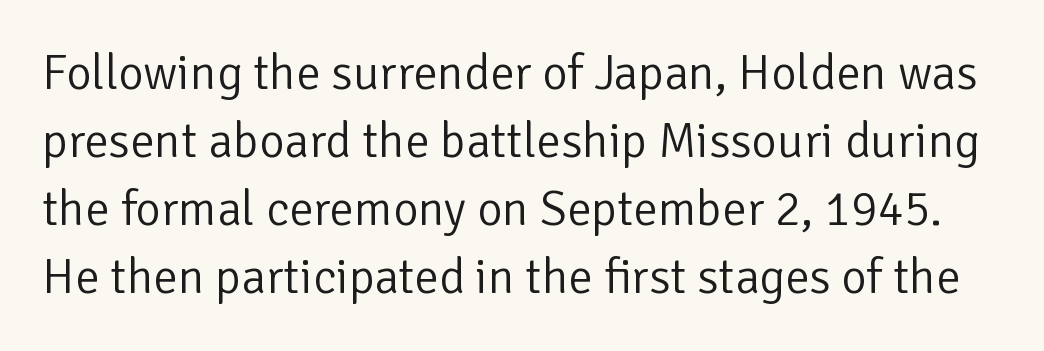
{"serif": "no", "italic": "no", "bold": "no", "weight": "light", "width": "normal", "stroke_contrast": "low", "x_height": "medium", "monospaced": "no", "underline": "no", "line_spacing": "normal", "line_spacing_ratio": 1.39, "letter_spacing": "normal", "letter_spacing_em": 0.0, "glyph_px": 49}
